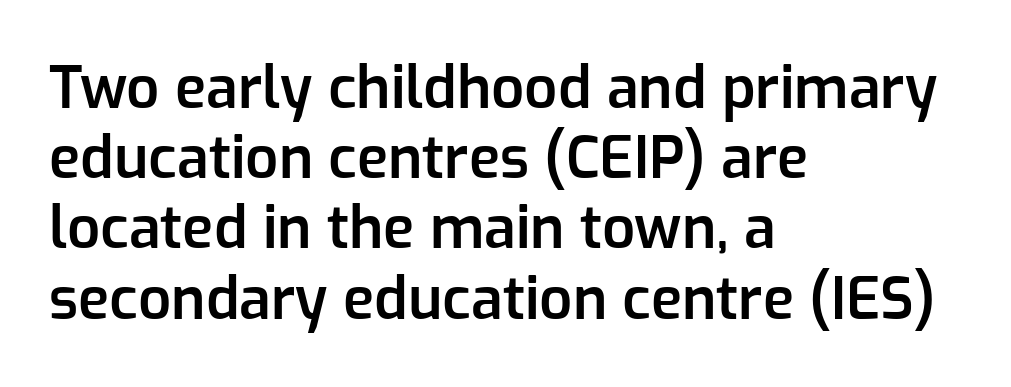
Q: Is the text bold? A: Semi-bold.
Q: Is the text italic (slanted)? A: No, it is upright.
Q: Is the typeface a serif or a sans-serif typeface? A: Sans-serif.
Q: Is the text underlined? A: No.
Q: How is the paragraph aligned? A: Left-aligned.
Q: Is the spacing between letters normal or unusually wide? A: Normal.
Q: Width (condensed, normal, or wide)? A: Normal.
Q: Stroke contrast? A: Low.
Q: x-height? A: Medium.
Q: Monospaced? A: No.
